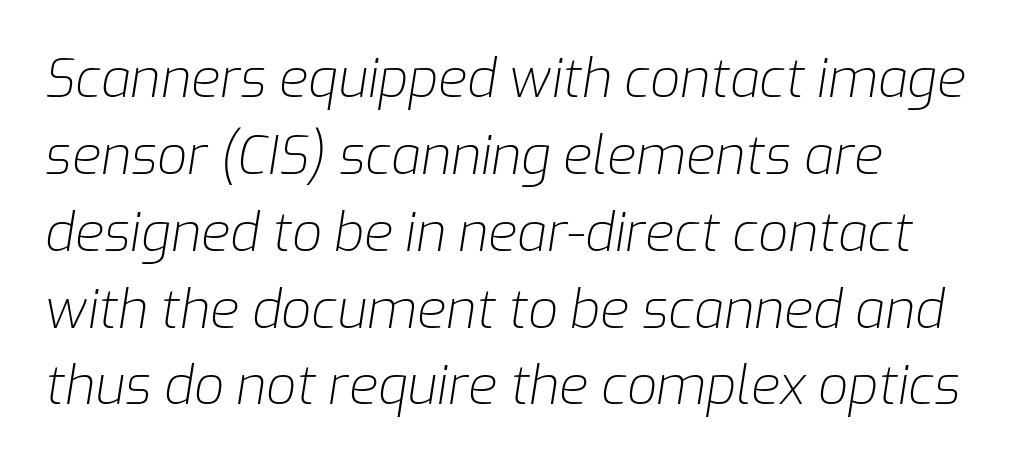
These lines stack with their left ends in a neat column. The font is comparable to plain body text, perhaps lighter. The passage shown is not underscored anywhere. Note the varied advance widths — an 'i' is clearly narrower than an 'm'.
